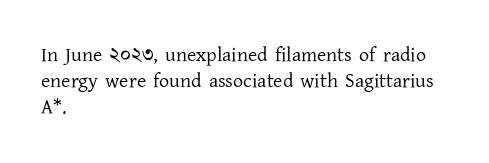
Interline gaps are of average width in this sample. Style check: upright. Tracking here is standard; glyphs follow each other at the usual distance. Stroke mass is kept to a normal reading level or below. Beneath every word, the page is bare. Leftover space on each line is placed entirely after the last word.
